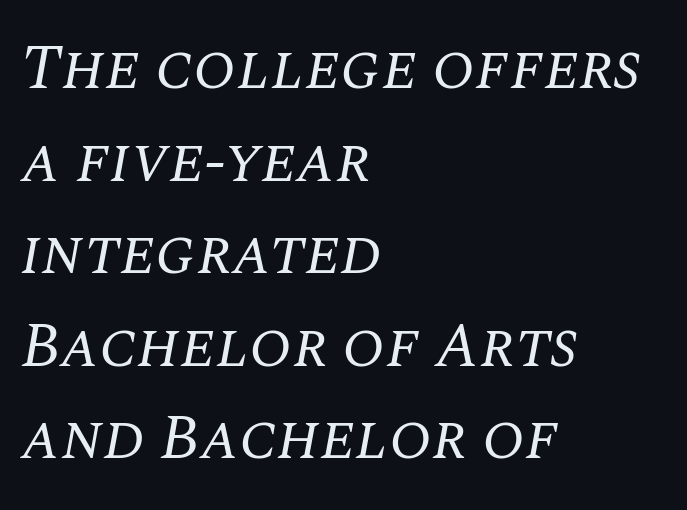
The image shows 63 px regular-weight serif type, italic (leaning right); set left-aligned, normal line spacing (1.47x), normal letter spacing, not underlined; medium stroke contrast and a large x-height.
